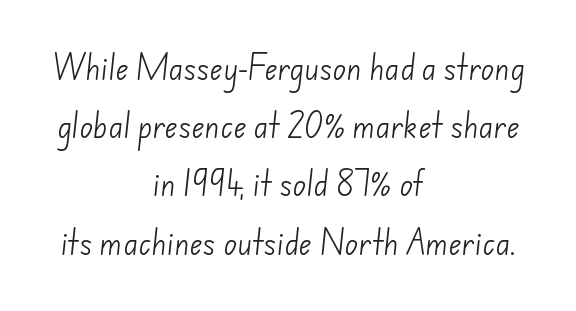
Q: Is the text bold? A: No.
Q: Is the typeface a serif or a sans-serif typeface? A: Sans-serif.
Q: Is the text underlined? A: No.
Q: How is the paragraph aligned? A: Centered.
Q: Is the spacing between letters normal or unusually wide? A: Normal.
Q: Is the spacing between lines tight, normal or loose? A: Loose.
Q: Width (condensed, normal, or wide)? A: Normal.
Q: Stroke contrast? A: Low.
Q: x-height? A: Small.
Q: Monospaced? A: No.
